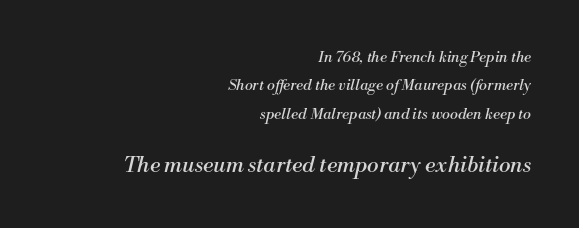
Q: Is the text bold? A: No.
Q: Is the text italic (slanted)? A: Yes, it leans right by about 13 degrees.
Q: Is the text underlined? A: No.
Q: How is the paragraph aligned? A: Right-aligned.
Q: Is the spacing between letters normal or unusually wide? A: Normal.
Q: Which block of text is set in a larger size, the first (top) or the second (bottom)? A: The second (bottom) one.
